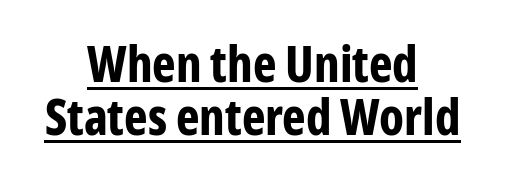
The image shows 50 px bold, condensed sans-serif type, upright; set centered, tight line spacing (1.07x), normal letter spacing, underlined; low stroke contrast and a medium x-height.
